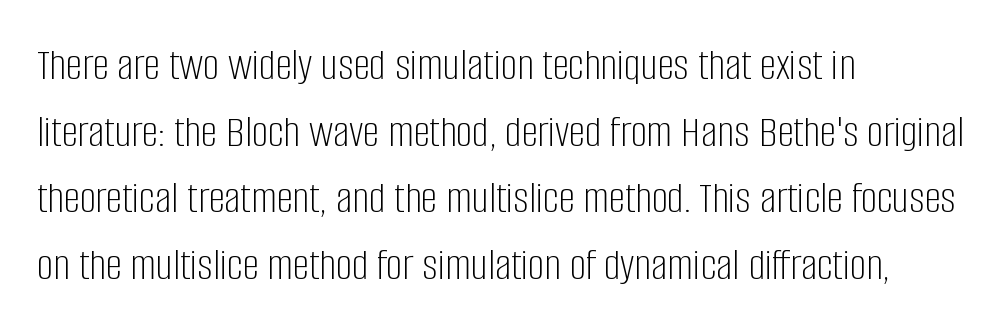
This rendering leaves character spacing at its baseline value. Teacher's note: observe the even left margin — that is flush-left alignment. Quick note: not italic, upright. Letterform terminals end flat and unadorned throughout the passage. Stem width sits at or under what a default text font uses. Varying glyph widths throughout — classic text-font behaviour.
